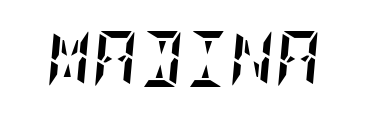
The image shows 56 px semibold, condensed type, italic (leaning right); set normal letter spacing, not underlined; low stroke contrast and a large x-height.
